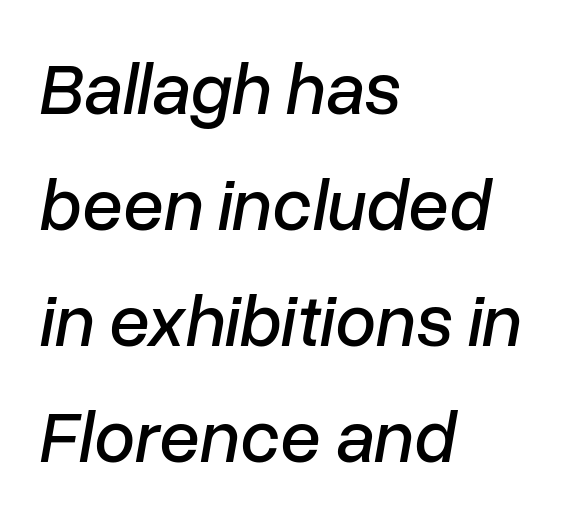
Bare-footed words on every line. Spacing verdict: proportional, widths tailored to each character. These lines stack with their left ends in a neat column. Tall strokes in this sample are angled rather than plumb. Honestly, the row spacing looks completely unremarkable. Between one letter and the next there's only the usual sliver of space.
